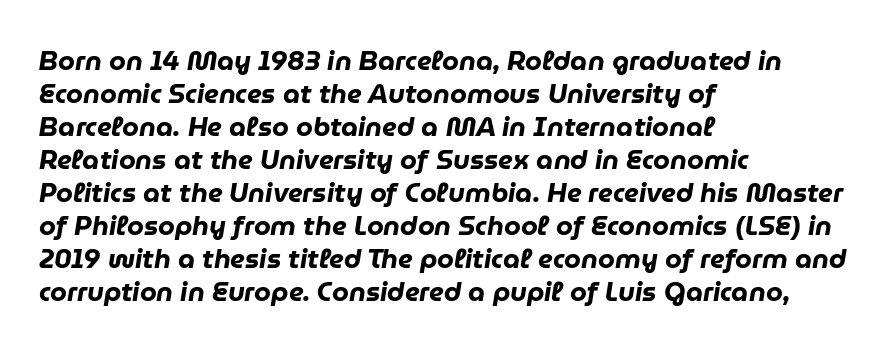
The text block is weighted toward the left margin, trailing off unevenly rightward. Look at the tracking — it's just the regular setting, nothing added. Anything drawn beneath the words? Only blank space. The strokes are fattened all the way to bold. Characters are canted at an angle relative to the baseline's perpendicular.
